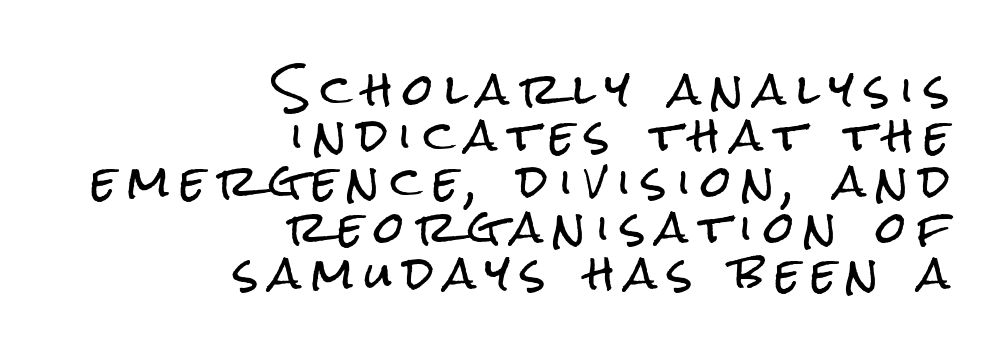
The face used here is a sans, in the tradition of grotesques and geometrics. The tracking jumps out immediately: characters are airy and widely separated. Only glyphs here, with clear space below each row. The passage shown is typed in a proportional face where columns would drift. Ascenders rise straight up at ninety degrees.
